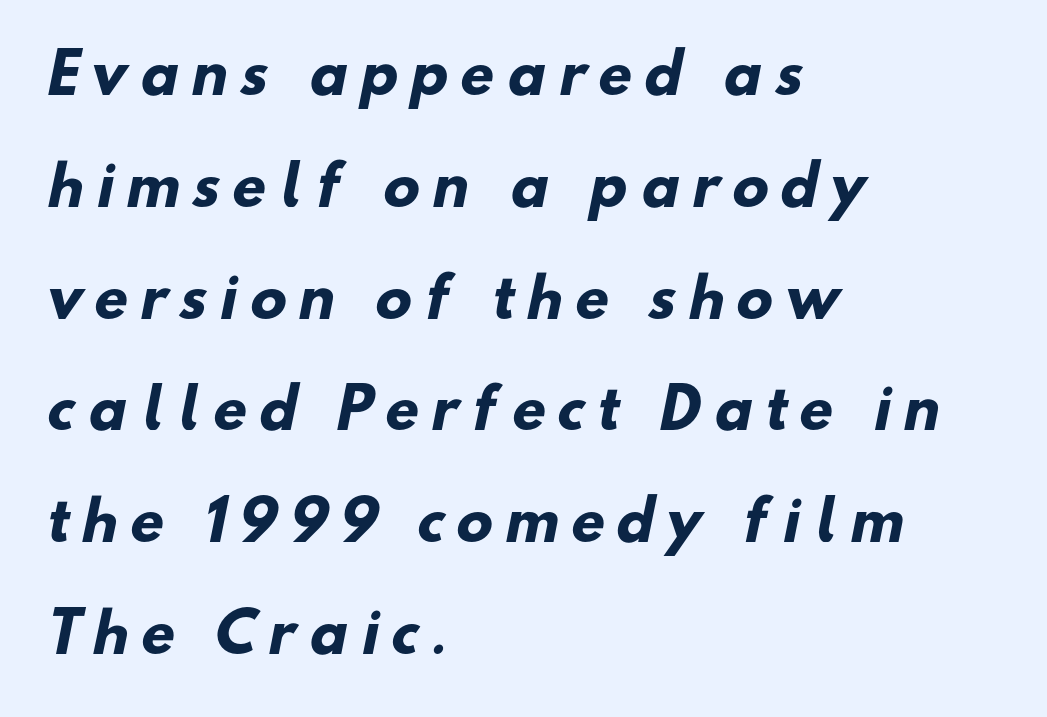
The specimen omits any rule beneath the text block's lines. Is the letter spacing exaggerated? Yes — the characters are pushed far apart. Proportional: the letters do not fall into vertical columns. The glyphs have the mass of a bold cut. I'd call this a sans setting — the letters go barefoot.
